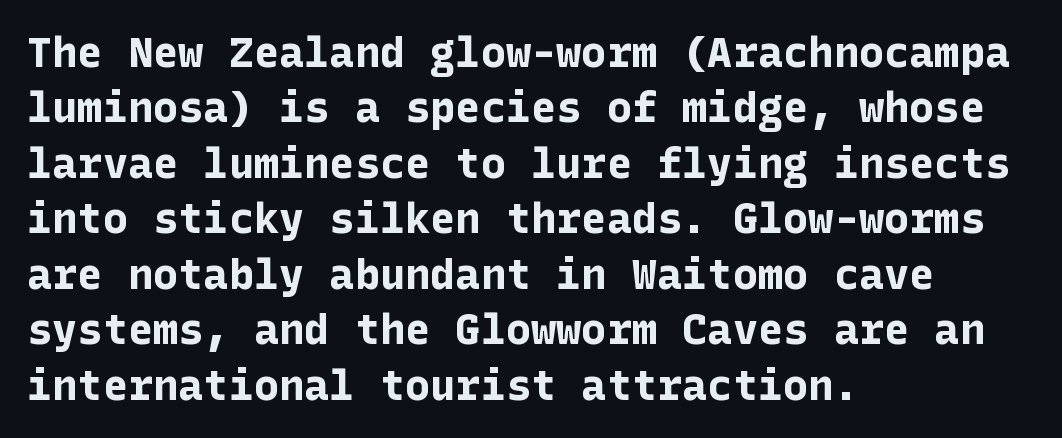
Q: Is the text bold? A: Yes.
Q: Is the text italic (slanted)? A: No, it is upright.
Q: Is the typeface a serif or a sans-serif typeface? A: Sans-serif.
Q: Is the text underlined? A: No.
Q: How is the paragraph aligned? A: Left-aligned.
Q: Is the spacing between letters normal or unusually wide? A: Normal.
Q: Is the spacing between lines tight, normal or loose? A: Normal.
Q: Width (condensed, normal, or wide)? A: Normal.
Q: Stroke contrast? A: Low.
Q: x-height? A: Medium.
